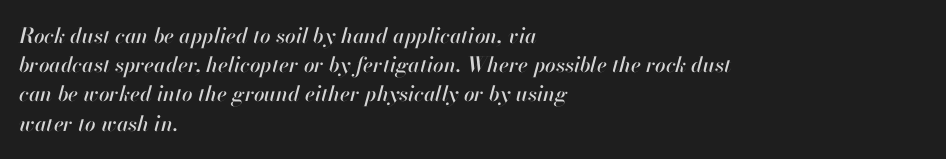
{"italic": "yes", "lean": "right", "slant_degrees": 13, "underline": "no", "align": "left", "line_spacing": "normal", "line_spacing_ratio": 1.39, "letter_spacing": "normal", "letter_spacing_em": 0.0, "glyph_px": 21}
